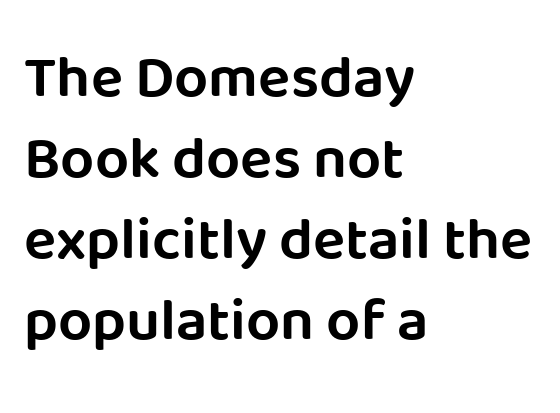
{"serif": "no", "italic": "no", "width": "normal", "stroke_contrast": "low", "x_height": "large", "monospaced": "no", "underline": "no", "align": "left", "line_spacing": "normal", "line_spacing_ratio": 1.35, "letter_spacing": "normal", "letter_spacing_em": 0.0, "glyph_px": 60}
